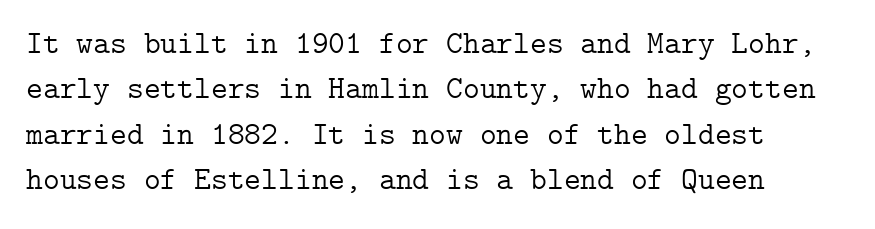
Letterform terminals end in serifs throughout the passage. A typesetter would call this zero additional tracking. Any mark beneath the type? The region is blank. No chunkiness to these letters — they're not bold. Notice how the passage keeps a crisp vertical edge on the left only.
